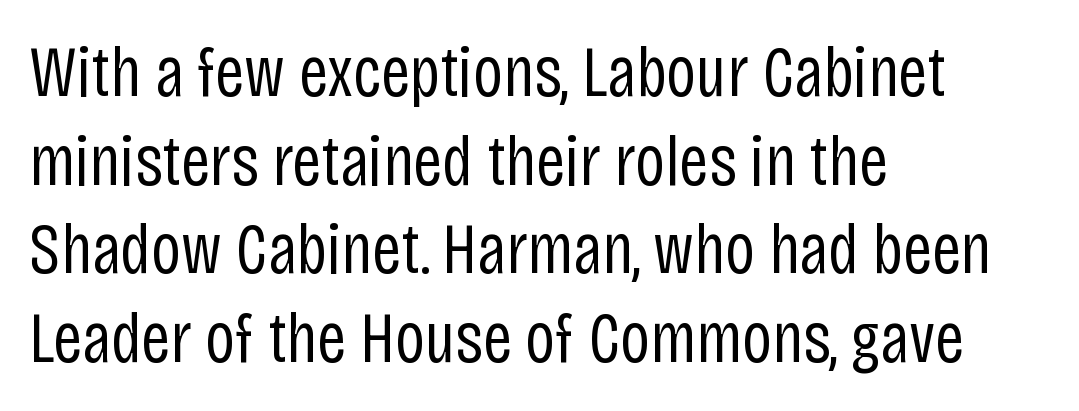
Q: Is the text bold? A: No.
Q: Is the text italic (slanted)? A: No, it is upright.
Q: Is the typeface a serif or a sans-serif typeface? A: Sans-serif.
Q: Is the text underlined? A: No.
Q: How is the paragraph aligned? A: Left-aligned.
Q: Is the spacing between letters normal or unusually wide? A: Normal.
Q: Width (condensed, normal, or wide)? A: Condensed.
Q: Stroke contrast? A: Low.
Q: x-height? A: Large.
Q: Monospaced? A: No.
